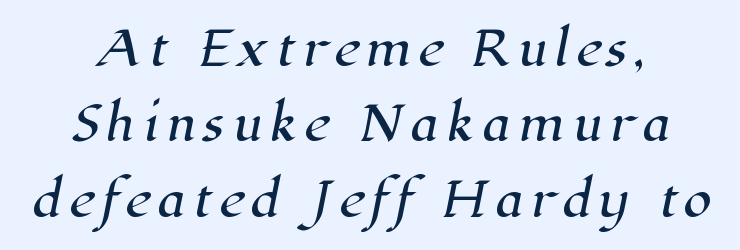
{"serif": "yes", "width": "normal", "stroke_contrast": "high", "x_height": "medium", "monospaced": "no", "underline": "no", "line_spacing": "normal", "line_spacing_ratio": 1.64, "glyph_px": 46}
